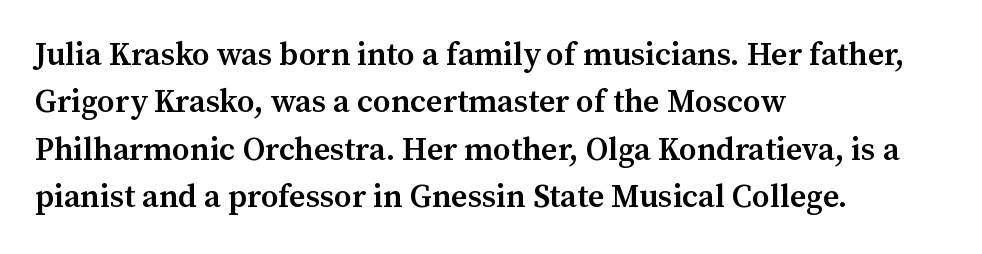
A typesetter would mark this as roman, not italic. The letterforms sit shoulder to shoulder at normal distance. Where is the straight margin? On the left. I'd call this a serif setting — the letters wear small feet.
